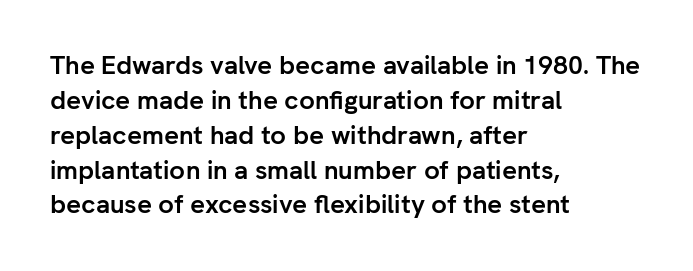
The image shows 26 px bold type, upright; set left-aligned, normal line spacing (1.34x), normal letter spacing, not underlined.
